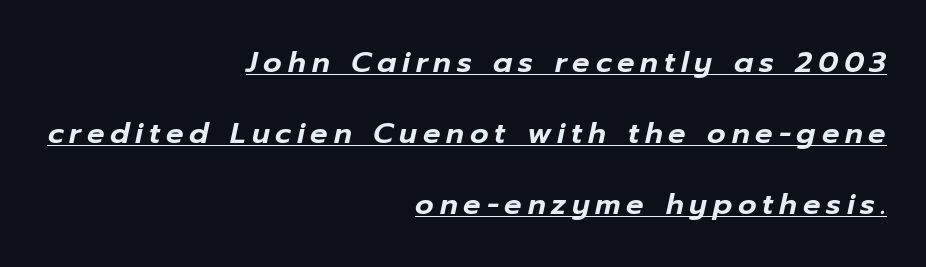
The image shows 29 px text type, italic (leaning right); set right-aligned, loose line spacing (2.44x), unusually wide letter spacing (+0.2 em), underlined; low stroke contrast and a medium x-height.
